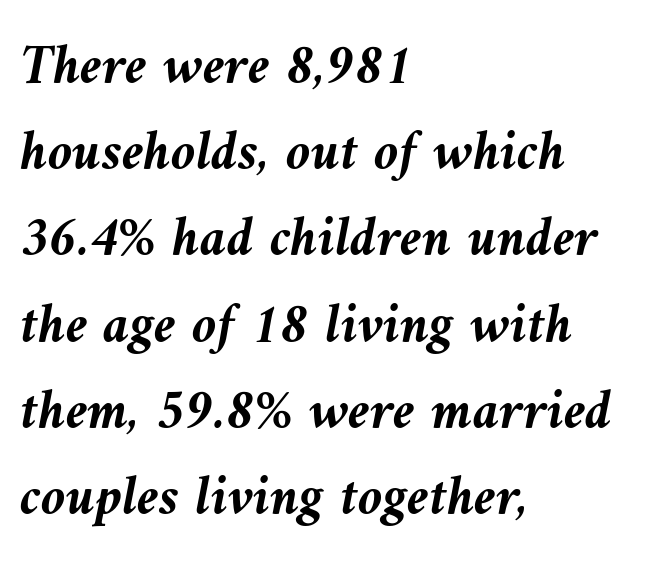
Q: Is the text bold? A: Yes.
Q: Is the text italic (slanted)? A: Yes, it leans left by about 9 degrees.
Q: Is the text underlined? A: No.
Q: How is the paragraph aligned? A: Left-aligned.
Q: Is the spacing between letters normal or unusually wide? A: Normal.
Q: Is the spacing between lines tight, normal or loose? A: Normal.
Q: Width (condensed, normal, or wide)? A: Normal.
Q: Stroke contrast? A: Medium.
Q: x-height? A: Medium.
Q: Monospaced? A: No.
